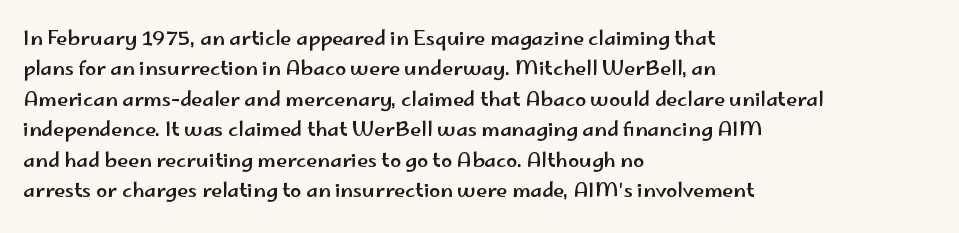
The image shows 20 px text type, upright; set left-aligned, normal line spacing (1.52x), normal letter spacing, not underlined.
